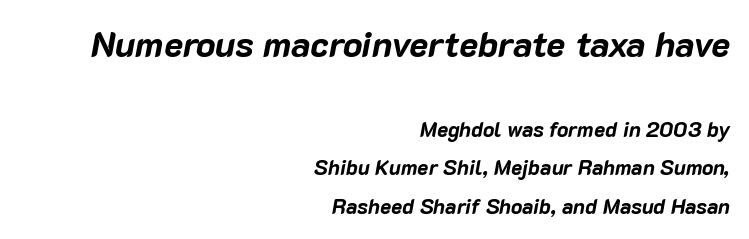
Q: Is the text bold? A: Yes.
Q: Is the text italic (slanted)? A: Yes, it leans right by about 10 degrees.
Q: Is the text underlined? A: No.
Q: How is the paragraph aligned? A: Right-aligned.
Q: Is the spacing between letters normal or unusually wide? A: Normal.
Q: Which block of text is set in a larger size, the first (top) or the second (bottom)? A: The first (top) one.
Q: Width (condensed, normal, or wide)? A: Normal.
Q: Stroke contrast? A: Low.
Q: x-height? A: Medium.
Q: Monospaced? A: No.
